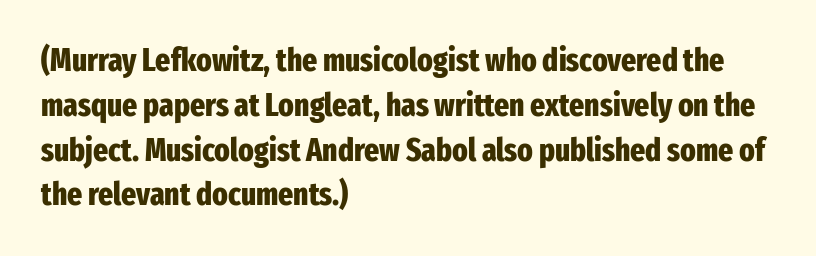
The image shows 32 px heavy, condensed sans-serif type, upright; set left-aligned, normal line spacing (1.4x), normal letter spacing, not underlined; low stroke contrast and a medium x-height.
